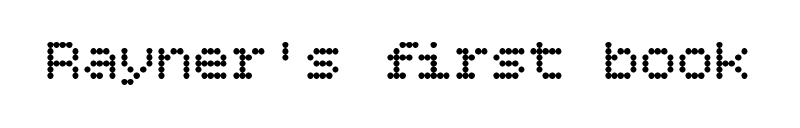
{"italic": "no", "bold": "no", "weight": "regular", "width": "normal", "stroke_contrast": "low", "x_height": "large", "underline": "no", "letter_spacing": "normal", "letter_spacing_em": 0.0, "glyph_px": 62}
